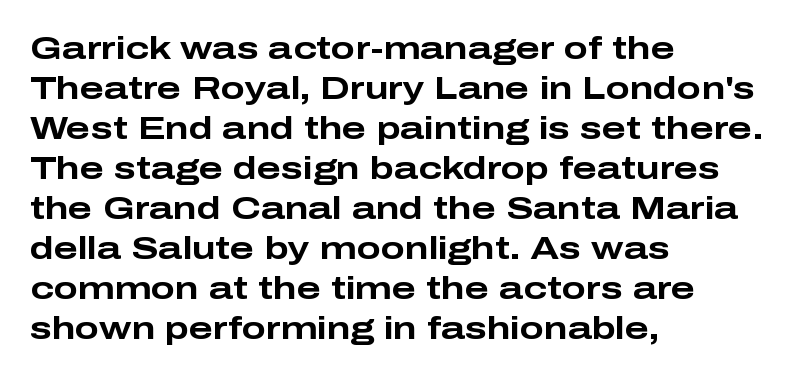
The image shows 32 px bold, wide sans-serif type, upright; set left-aligned, normal line spacing (1.25x), normal letter spacing, not underlined; low stroke contrast and a medium x-height.
